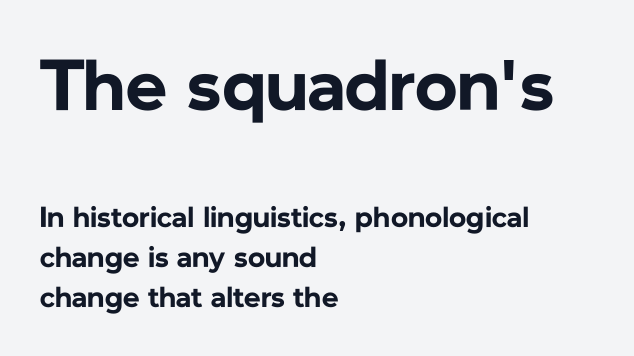
Type style note: lacks serifs. Does the copy run flush right? No — it runs flush left. This sample uses plain, unmodified letter spacing. Students, this is bold: see how much ink each stroke carries. Is the lower block the larger one? No — the upper block carries the bigger type. Underlining? Definitely not there.
